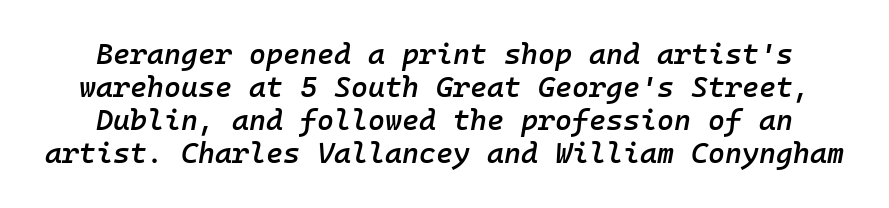
These lines were composed using italics. These lines carry some extra weight — a demibold, not a full bold. Every character here occupies the same horizontal width, giving the sample a typewriter-like rhythm. These lines keep a tight, regular rhythm from letter to letter. Does the leading feel generous? Not at all — it's pinched.
